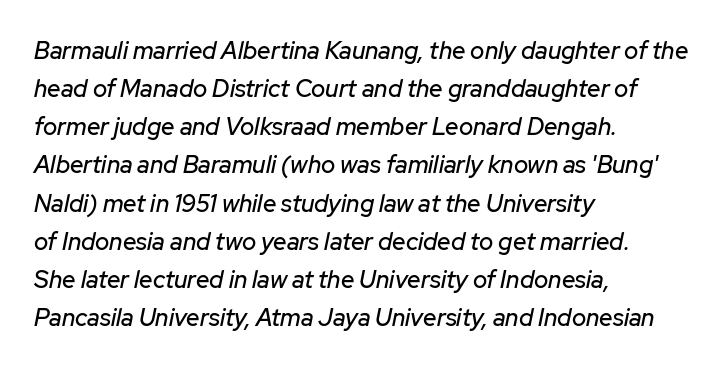
Underline: absent. Line beginnings align vertically; line endings do not. The face used here is rendered with its standard letterfit. This block has exactly the height ordinary leading produces. Is the type slanted? Yes — the strokes lean at a clear angle.
